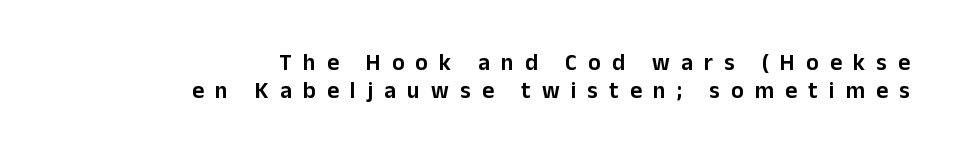
Q: Is the text italic (slanted)? A: No, it is upright.
Q: Is the text underlined? A: No.
Q: How is the paragraph aligned? A: Right-aligned.
Q: Is the spacing between letters normal or unusually wide? A: Unusually wide.
